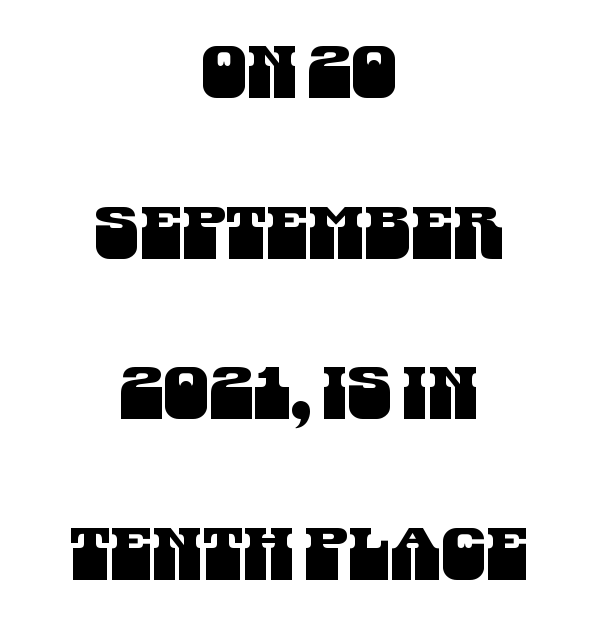
Q: Is the typeface a serif or a sans-serif typeface? A: Sans-serif.
Q: Is the text underlined? A: No.
Q: How is the paragraph aligned? A: Centered.
Q: Is the spacing between letters normal or unusually wide? A: Normal.
Q: Is the spacing between lines tight, normal or loose? A: Loose.
Q: Width (condensed, normal, or wide)? A: Condensed.
Q: Stroke contrast? A: Medium.
Q: x-height? A: Large.
Q: Monospaced? A: No.
